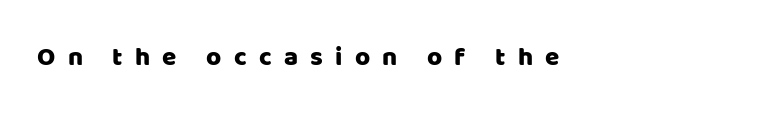
The gap between lines stays unmarked. The letters stand upright; this is a roman face. This rendering widens character spacing well past its baseline value. These lines stack with their left ends in a neat column.
